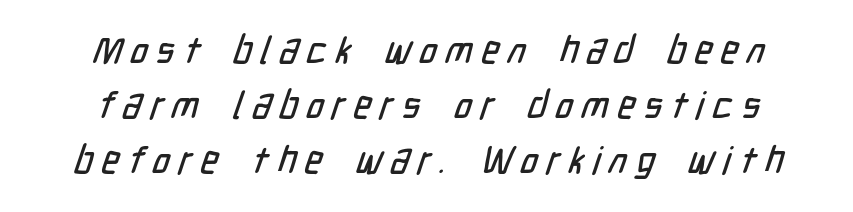
Q: Is the typeface a serif or a sans-serif typeface? A: Sans-serif.
Q: Is the text underlined? A: No.
Q: How is the paragraph aligned? A: Centered.
Q: Is the spacing between letters normal or unusually wide? A: Unusually wide.
Q: Is the spacing between lines tight, normal or loose? A: Normal.
Q: Width (condensed, normal, or wide)? A: Condensed.
Q: Stroke contrast? A: Low.
Q: x-height? A: Medium.
Q: Monospaced? A: No.
